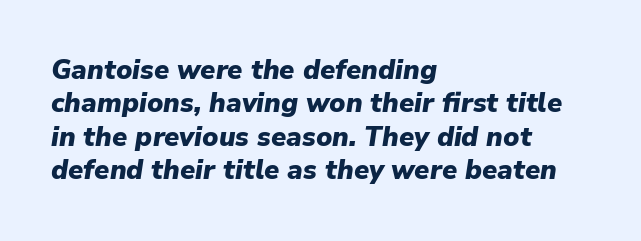
The image shows 27 px bold type, italic (leaning right); set left-aligned, line spacing 1.24x, normal letter spacing, not underlined.
